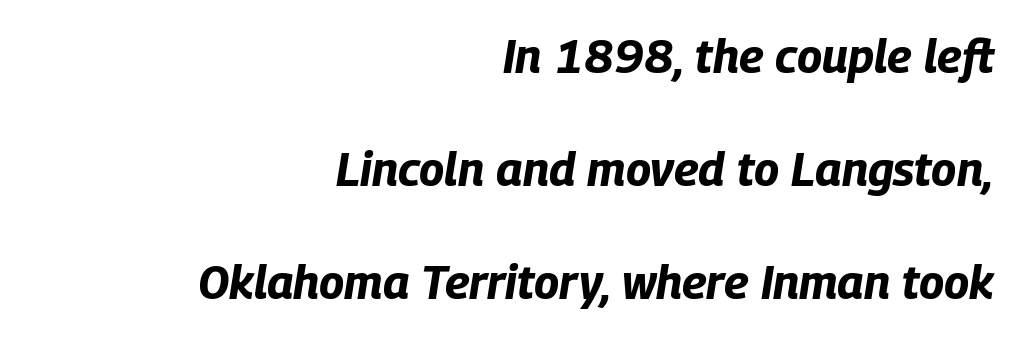
The image shows 47 px bold, condensed type, italic (leaning right); set right-aligned, loose line spacing (2.4x), normal letter spacing, not underlined; low stroke contrast and a large x-height.
